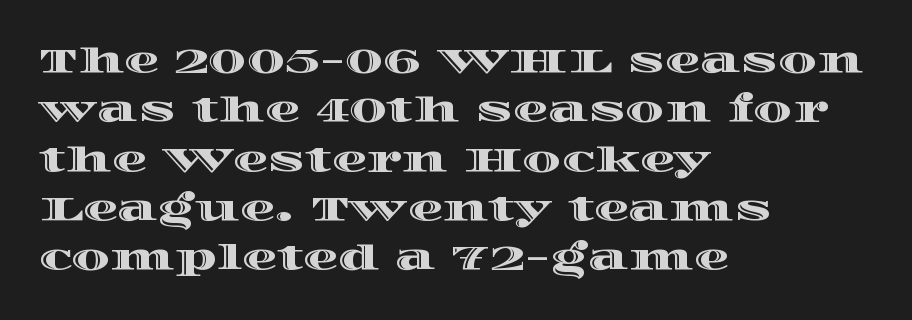
The text block is weighted toward the left margin, trailing off unevenly rightward. How are the letters spaced? Ordinarily, with no added tracking. This is the regular roman posture of the typeface. Underline: absent. The line-height multiplier appears to be the usual default. Do the characters align in a grid? No, the font is proportional.
